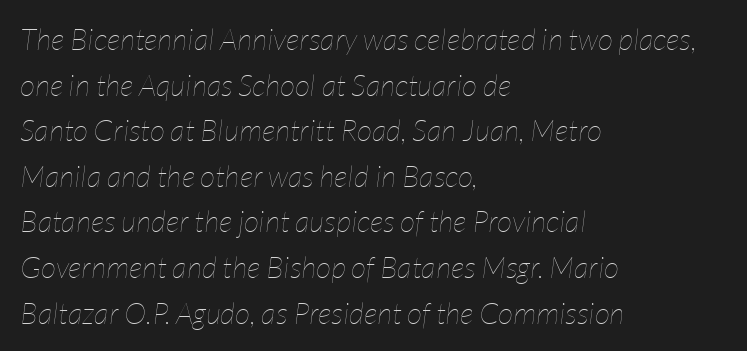
{"italic": "yes", "lean": "right", "slant_degrees": 7, "bold": "no", "weight": "thin", "width": "condensed", "stroke_contrast": "low", "x_height": "medium", "monospaced": "no", "underline": "no", "align": "left", "line_spacing": "normal", "line_spacing_ratio": 1.52, "letter_spacing": "normal", "letter_spacing_em": 0.0, "glyph_px": 30}
